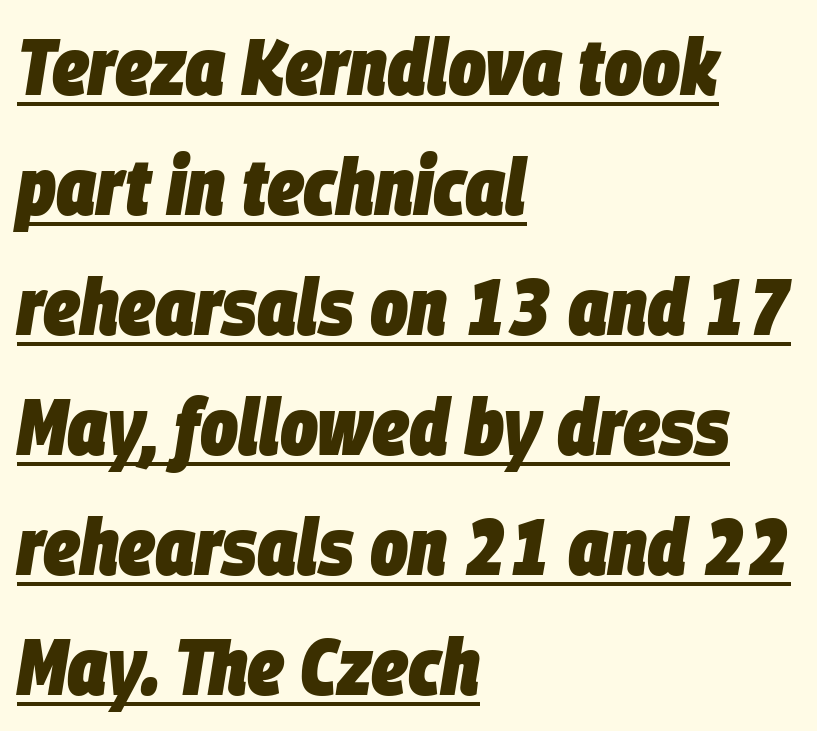
Q: Is the text bold? A: Yes.
Q: Is the text italic (slanted)? A: Yes, it leans right by about 9 degrees.
Q: Is the text underlined? A: Yes.
Q: How is the paragraph aligned? A: Left-aligned.
Q: Is the spacing between letters normal or unusually wide? A: Normal.
Q: Is the spacing between lines tight, normal or loose? A: Normal.
Q: Width (condensed, normal, or wide)? A: Condensed.
Q: Stroke contrast? A: Low.
Q: x-height? A: Large.
Q: Monospaced? A: No.
